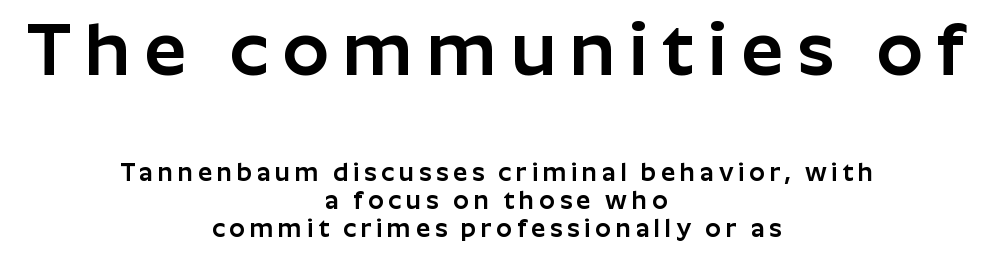
The image shows 74 px sans-serif type, upright; set centered, tight line spacing (1.13x), not underlined; the first (top) block is 2.96x larger; low stroke contrast and a medium x-height.
